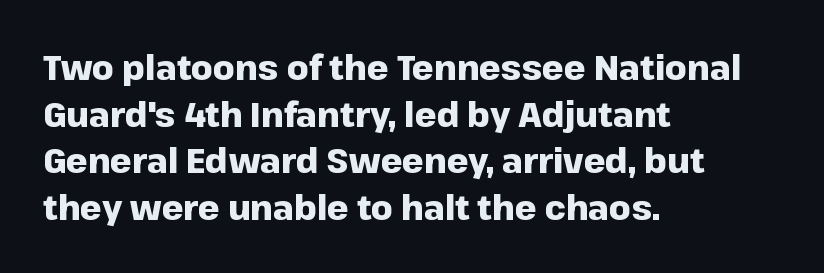
{"serif": "no", "italic": "no", "bold": "yes", "weight": "heavy", "width": "normal", "stroke_contrast": "low", "x_height": "medium", "monospaced": "no", "underline": "no", "align": "left", "line_spacing": "normal", "line_spacing_ratio": 1.37, "letter_spacing": "normal", "letter_spacing_em": 0.0, "glyph_px": 34}
